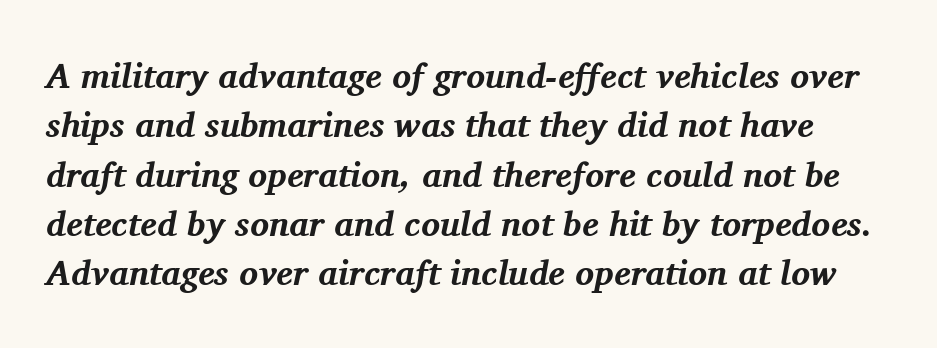
Unlike a clean sans, this face finishes its strokes with serifs. Honestly, the letter spacing is just normal — you wouldn't notice it. Rule under the text: the space is simply empty. These lines sit exactly where default settings would place them. Spacing verdict: proportional, widths tailored to each character. Does the weight exceed regular? Yes, all the way to bold.
